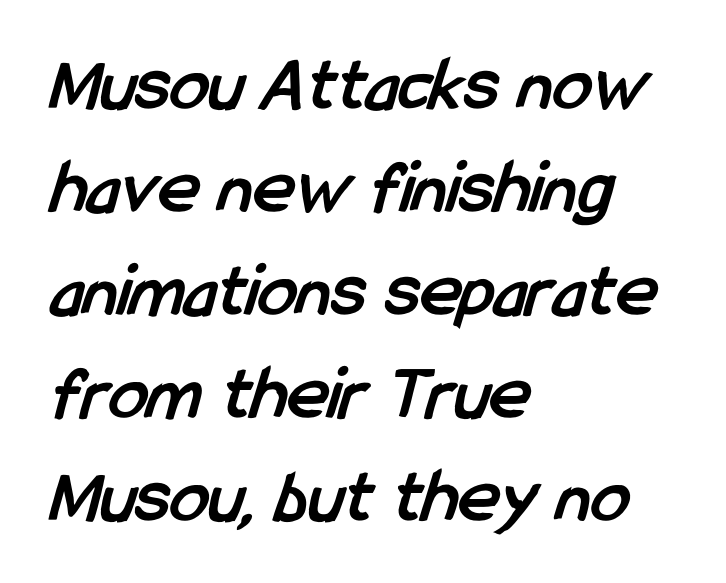
{"serif": "no", "bold": "yes", "weight": "semibold", "width": "condensed", "stroke_contrast": "low", "x_height": "medium", "monospaced": "no", "underline": "no", "align": "left", "line_spacing": "normal", "line_spacing_ratio": 1.32, "letter_spacing": "normal", "letter_spacing_em": 0.0, "glyph_px": 78}
